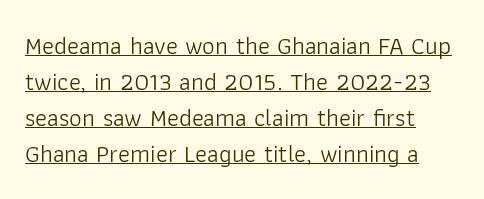
Think standard paragraph weight, or any step lighter than that. Does a line run under the words? Yes, clearly. Observe the ordinary spacing: letters are neighbours, not strangers. Which margin do the lines hug? The left one — the right edge is uneven. The letters stand upright; this is a roman face.
